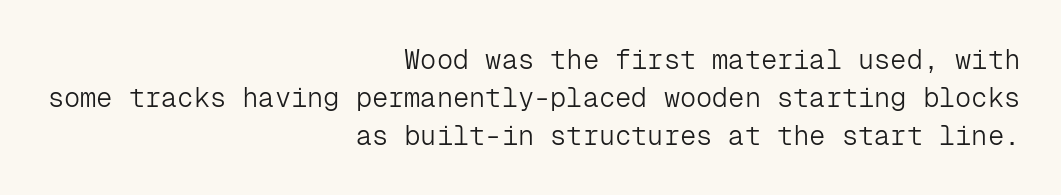
Q: Is the text bold? A: No.
Q: Is the text italic (slanted)? A: No, it is upright.
Q: Is the text underlined? A: No.
Q: How is the paragraph aligned? A: Right-aligned.
Q: Is the spacing between letters normal or unusually wide? A: Normal.
Q: Is the spacing between lines tight, normal or loose? A: Normal.
